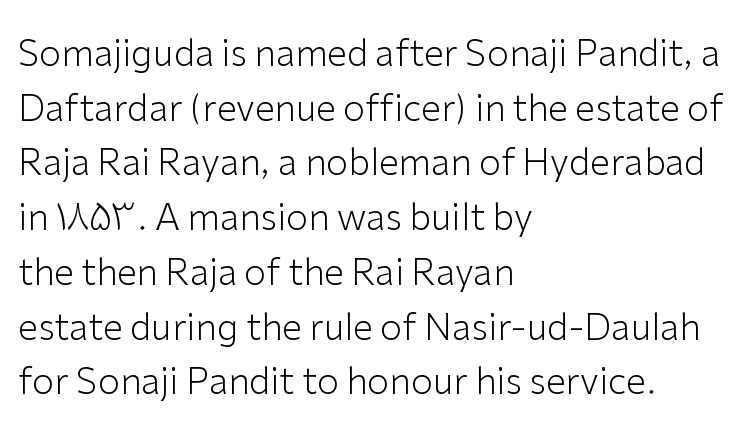
The passage shown is typed in a proportional face where columns would drift. Posture: upright roman. Check where the strokes stop: nothing finishes them off — pure sans. Tracking value appears to be zero — textbook default spacing. Lines of text with bare space underneath. Summary of weight: not heavy and not bold.
